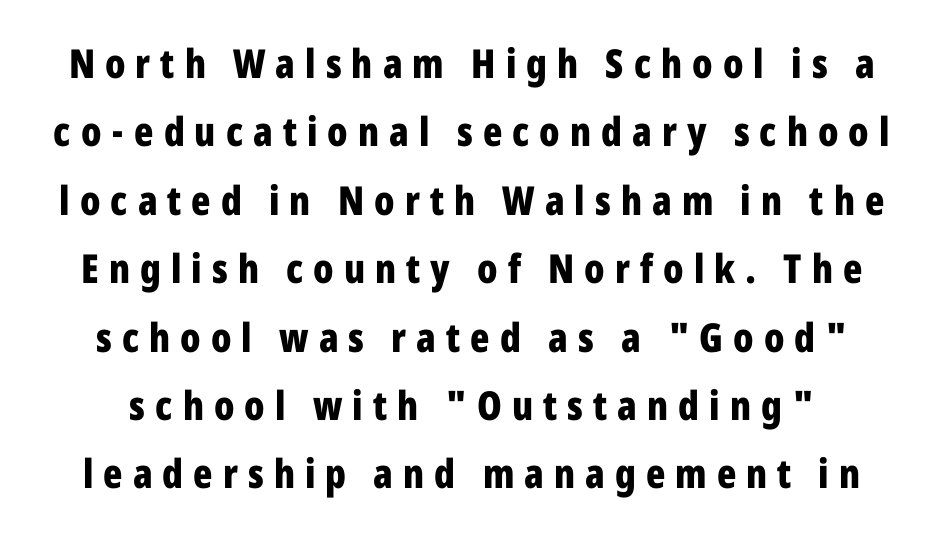
Anything drawn beneath the words? Only blank space. Nothing sits at the stroke ends, so this counts as sans-serif. You could only call the tracking loose — the letters float apart. The letters advance in unequal steps, a hallmark of proportional type. Every character sits straight up, as roman type does.
